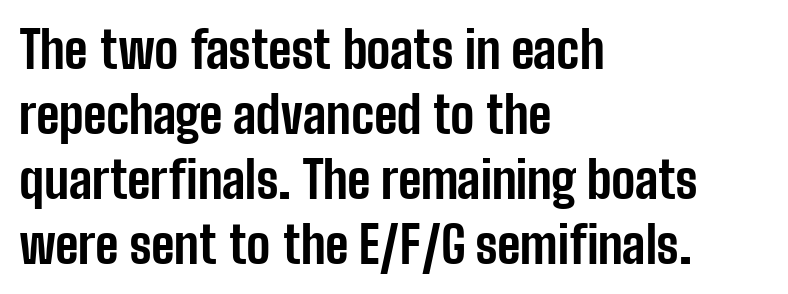
Upright lettering throughout. The horizontal fit of the characters is conventional and even. A classic flush-left, rag-right setting is used for this passage. Nobody drew a line under any word here.
